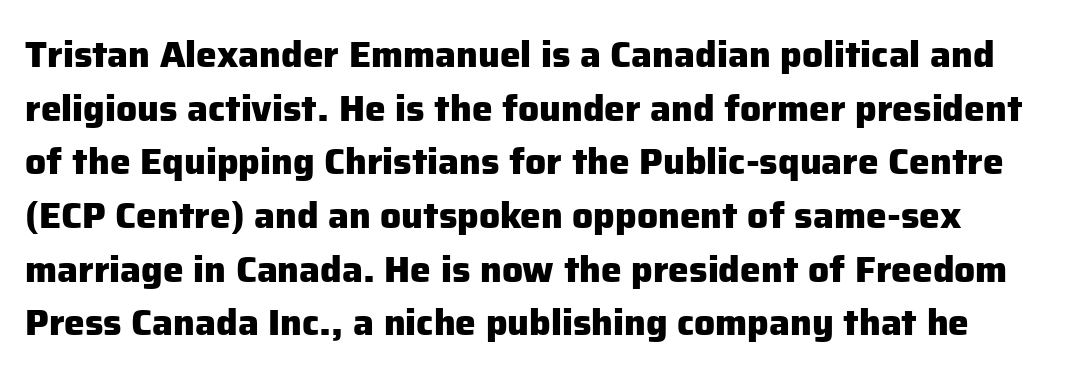
The image shows 37 px heavy sans-serif type, upright; set normal line spacing (1.45x), normal letter spacing, not underlined; low stroke contrast and a medium x-height.
